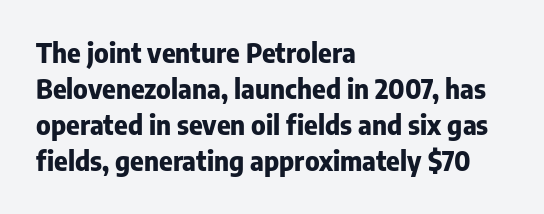
{"italic": "no", "bold": "yes", "underline": "no", "align": "left", "line_spacing": "normal", "line_spacing_ratio": 1.39, "letter_spacing": "normal", "letter_spacing_em": 0.0, "glyph_px": 26}
